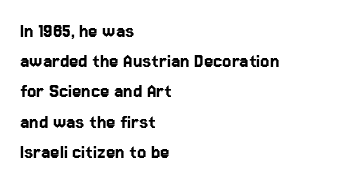
The image shows 21 px text type, upright; set left-aligned, normal line spacing (1.44x), normal letter spacing, not underlined.
